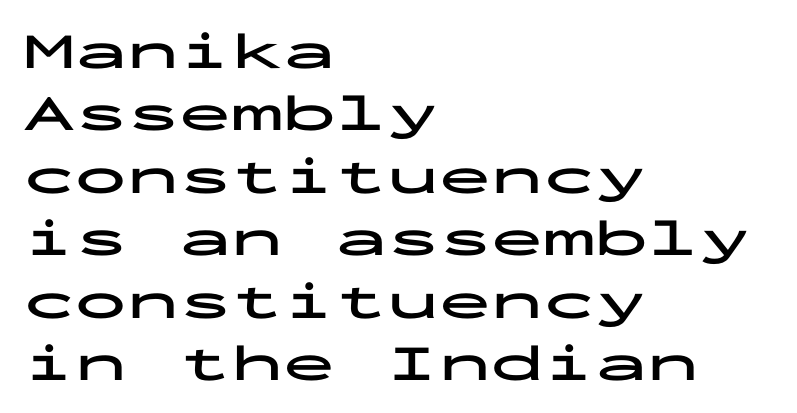
{"serif": "no", "italic": "no", "bold": "yes", "weight": "bold", "width": "wide", "stroke_contrast": "low", "x_height": "medium", "monospaced": "yes", "underline": "no", "align": "left", "line_spacing_ratio": 1.2, "letter_spacing": "normal", "letter_spacing_em": 0.0, "glyph_px": 52}
